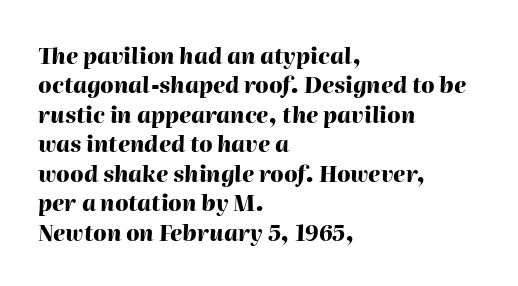
The image shows 22 px bold type, italic (leaning right); set left-aligned, normal line spacing (1.34x), normal letter spacing, not underlined.
